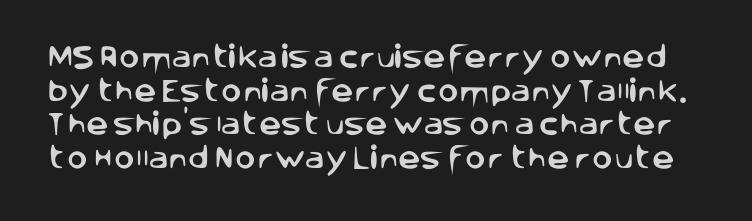
The image shows 25 px text type, upright; set normal line spacing (1.35x), normal letter spacing, not underlined.
